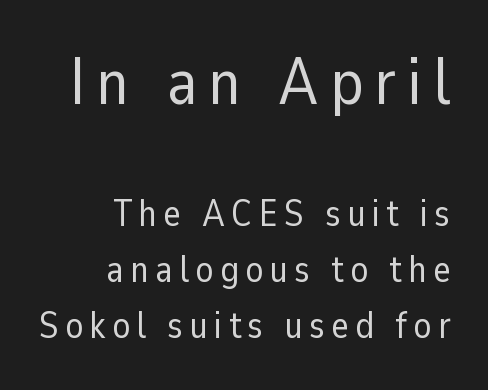
{"serif": "no", "italic": "no", "bold": "no", "weight": "regular", "width": "normal", "stroke_contrast": "low", "x_height": "medium", "monospaced": "no", "underline": "no", "align": "right", "line_spacing": "normal", "line_spacing_ratio": 1.51, "larger_block": "first", "size_ratio": 1.76, "glyph_px": 65}
